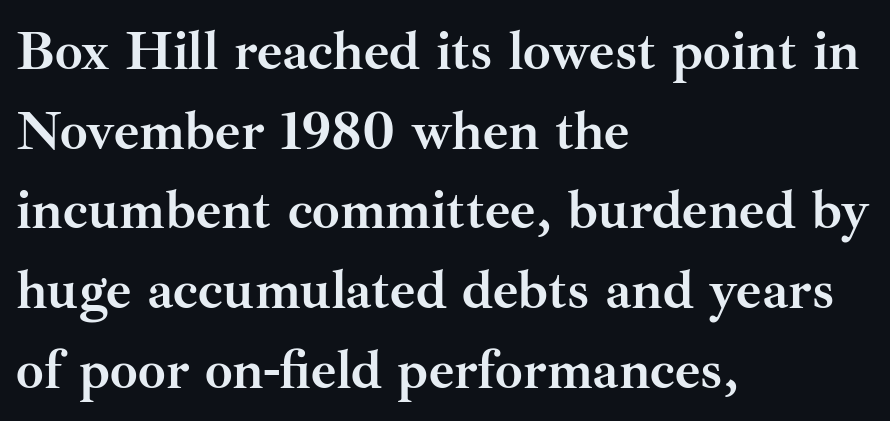
Students, note that the glyphs here touch the page at normal intervals. Heavy-handed strokes throughout: this text is bold. Think of a printed novel: that variable character pitch is what you see here. The block of text has a typical density, with ordinary space between rows. The specimen reads as upright at a glance. The font family rendered here belongs to the serif group.
